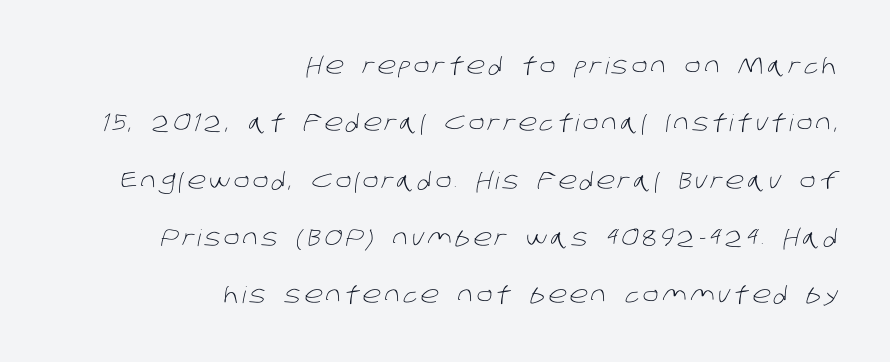
The image shows 23 px text type; set right-aligned, loose line spacing (2.49x), not underlined.
